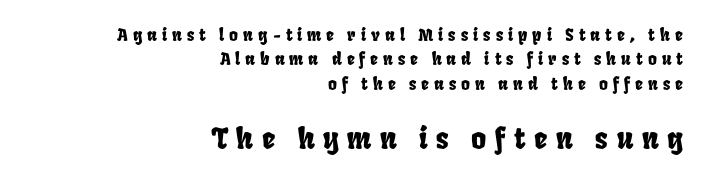
Two sizes are in play, and the larger belongs to the second block. The strip under each line holds only bare page. The face used here is proportionally spaced, like ordinary book or web type. The paragraph shown leans on its right margin.
